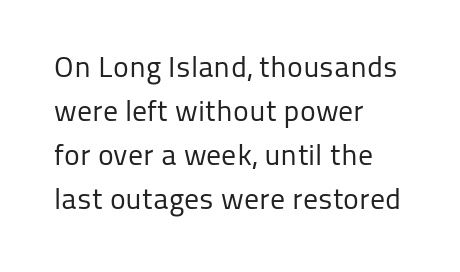
{"serif": "no", "italic": "no", "bold": "no", "weight": "regular", "width": "normal", "stroke_contrast": "low", "x_height": "medium", "monospaced": "no", "underline": "no", "align": "left", "line_spacing": "normal", "line_spacing_ratio": 1.47, "letter_spacing": "normal", "letter_spacing_em": 0.0, "glyph_px": 30}
